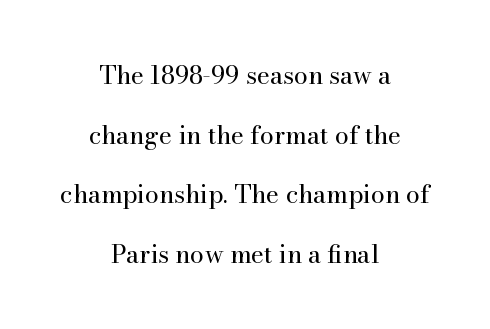
Neither beginnings nor endings align; midpoints do. The space directly below the letters is spotless. Unbolded letterforms with no extra heft. The typography opts for an upright posture over an oblique one. Nobody touched the tracking dial on this one. Does the leading feel generous? Absolutely, it's lavish.
